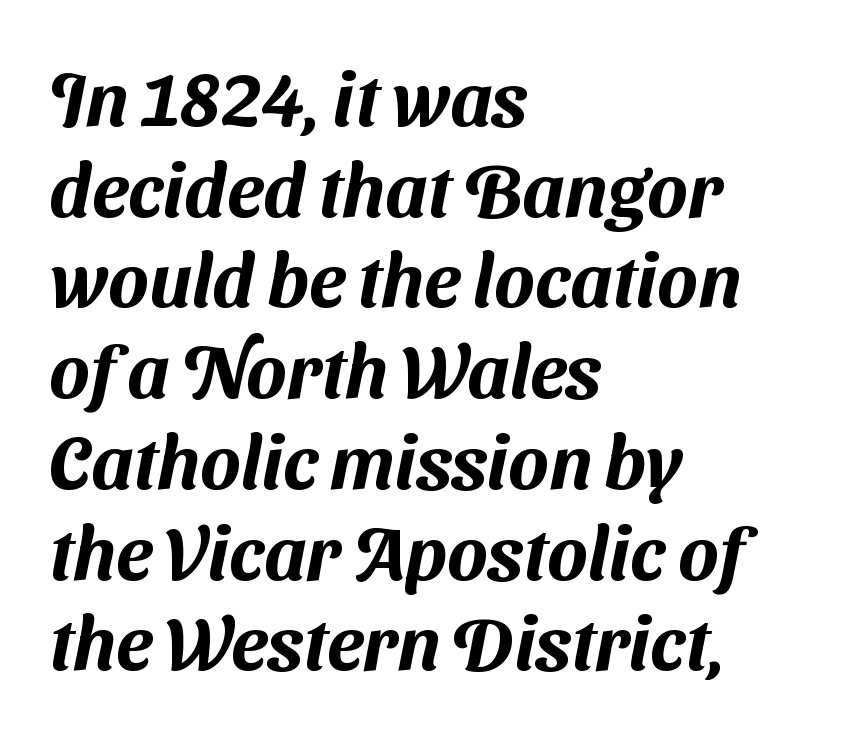
{"serif": "no", "width": "normal", "stroke_contrast": "medium", "x_height": "medium", "monospaced": "no", "underline": "no", "align": "left", "line_spacing_ratio": 1.21, "letter_spacing": "normal", "letter_spacing_em": 0.0, "glyph_px": 75}
